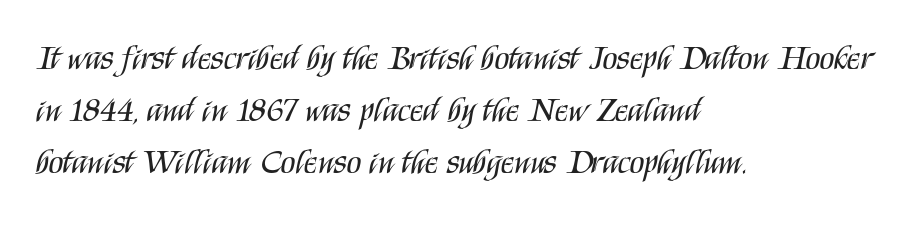
Letter spacing: default. Is this a fixed-width face? No — the glyphs have proportional, varying widths. The strip under each line holds only bare page. If you drew a ruler down the left edge, every line would touch it. Quick note: interline space is typical.
